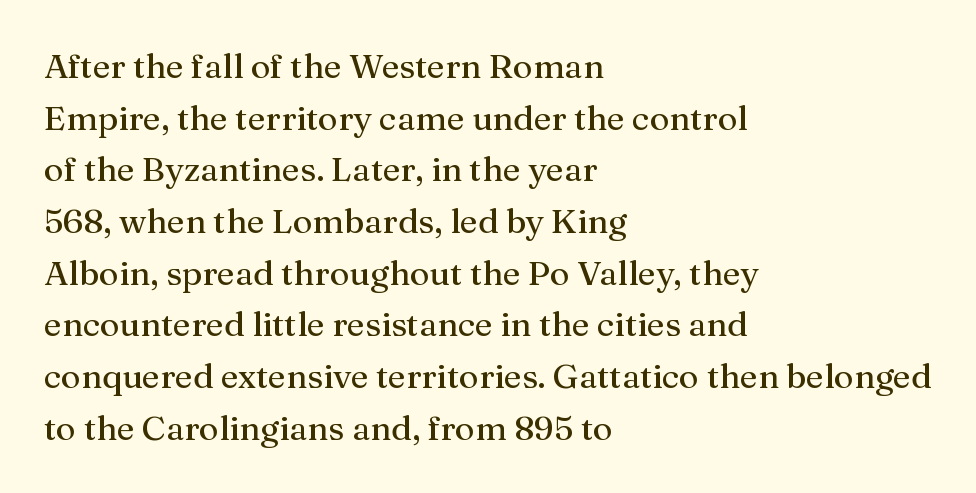
Q: Is the text italic (slanted)? A: No, it is upright.
Q: Is the typeface a serif or a sans-serif typeface? A: Serif.
Q: Is the text underlined? A: No.
Q: How is the paragraph aligned? A: Left-aligned.
Q: Is the spacing between letters normal or unusually wide? A: Normal.
Q: Is the spacing between lines tight, normal or loose? A: Normal.
Q: Width (condensed, normal, or wide)? A: Normal.
Q: Stroke contrast? A: Medium.
Q: x-height? A: Medium.
Q: Monospaced? A: No.
